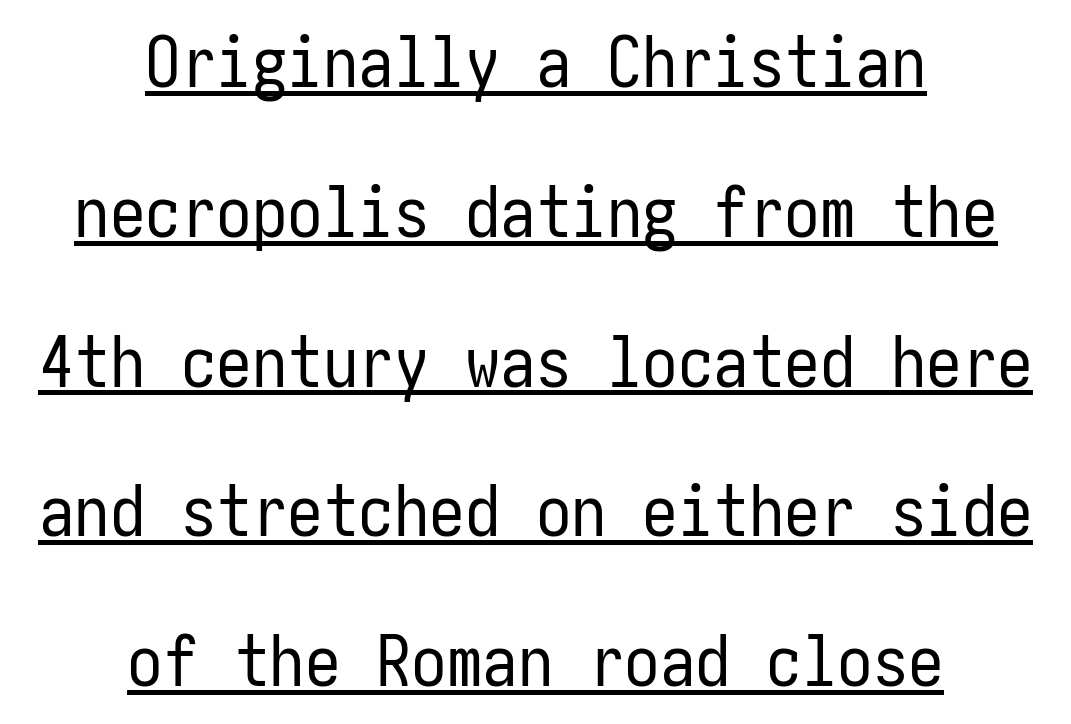
{"serif": "no", "italic": "no", "bold": "no", "weight": "regular", "width": "condensed", "stroke_contrast": "low", "x_height": "medium", "underline": "yes", "align": "center", "line_spacing": "loose", "line_spacing_ratio": 2.11, "letter_spacing": "normal", "letter_spacing_em": 0.0, "glyph_px": 71}
